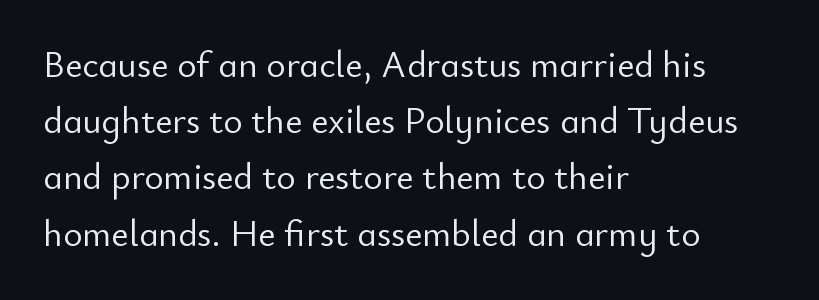
{"serif": "no", "italic": "no", "bold": "no", "weight": "light", "width": "normal", "stroke_contrast": "low", "x_height": "small", "monospaced": "no", "underline": "no", "align": "left", "line_spacing": "normal", "line_spacing_ratio": 1.52, "letter_spacing": "normal", "letter_spacing_em": 0.0, "glyph_px": 37}
